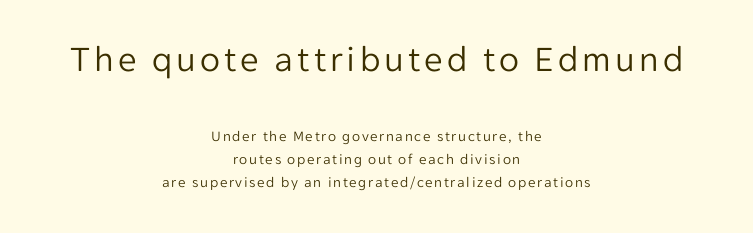
Heaviness? Minimal to ordinary, like unemphasized prose. The glyphs in this specimen are sans serif. Proportional: the letters do not fall into vertical columns. Bare-footed words on every line.
